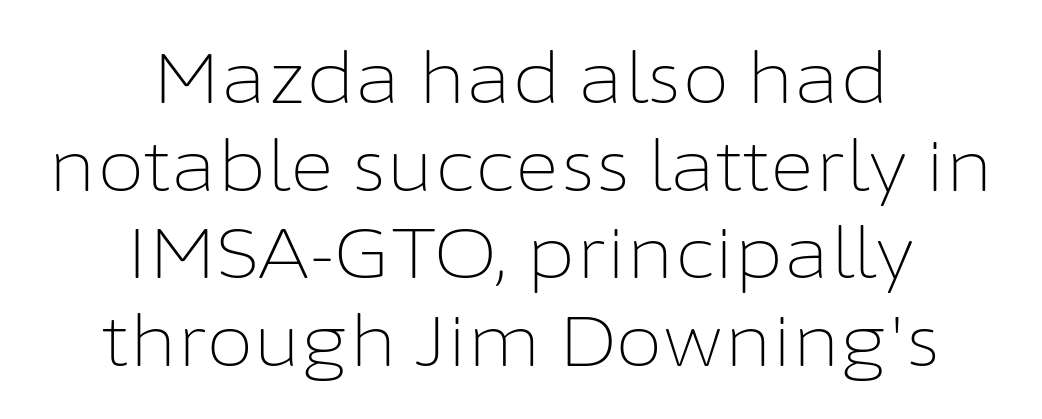
The image shows 69 px light sans-serif type, upright; set centered, normal line spacing (1.27x), normal letter spacing, not underlined; low stroke contrast and a medium x-height.
